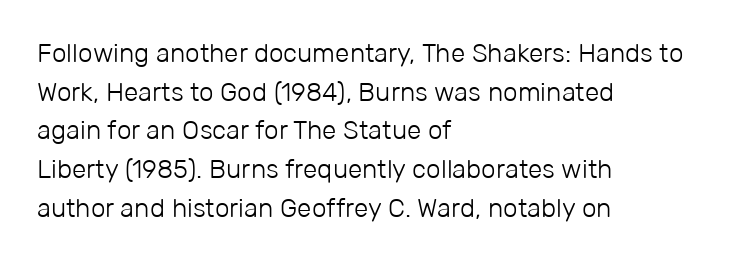
The image shows 26 px text type, upright; set left-aligned, normal line spacing (1.49x), normal letter spacing, not underlined.
